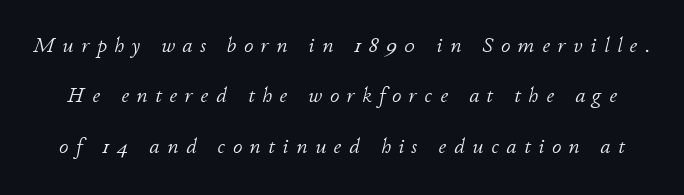
The passage shown is not bold in any degree. Notice the wide empty band between every row — that's loose leading. The face used here has a pronounced slope to its letters. Plain, unruled lines of type. Caption: expanded tracking, letters set apart.
